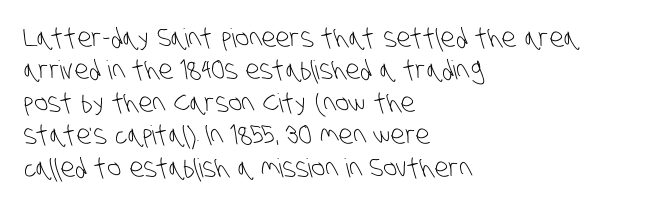
Each new line begins a customary step beneath the previous one. Counters stay open thanks to moderate or lighter strokes. The zone under the glyphs is completely vacant. Leftover space on each line is placed entirely after the last word. Between one letter and the next there's only the usual sliver of space.
